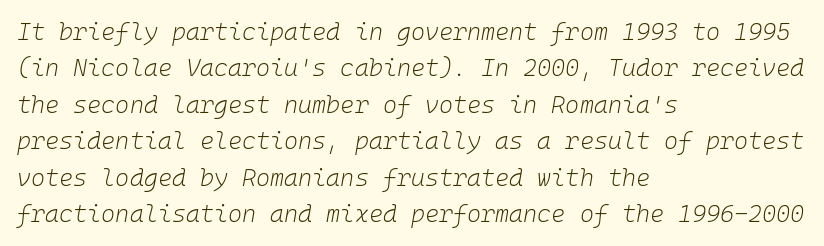
{"italic": "yes", "lean": "right", "slant_degrees": 10, "bold": "no", "underline": "no", "align": "left", "line_spacing": "normal", "line_spacing_ratio": 1.52, "letter_spacing": "normal", "letter_spacing_em": 0.0, "glyph_px": 24}
